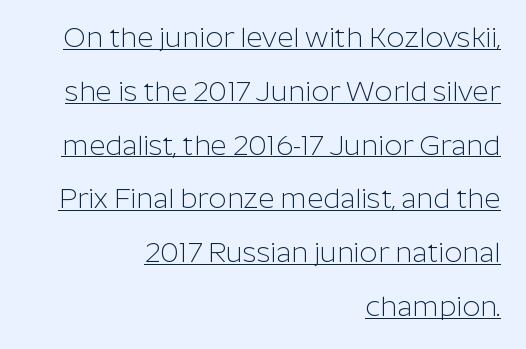
Font category for this specimen: sans-serif. The face looks like a standard text weight, possibly lighter. The rendering uses a large line-height, opening up the rows. These characters rest on top of a visible drawn line. Proportional: the letters do not fall into vertical columns.
